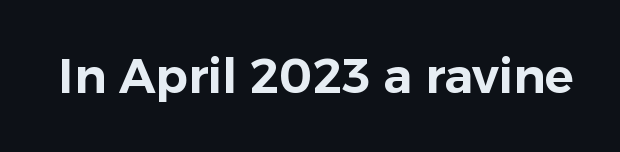
The image shows 48 px sans-serif type, upright; set normal letter spacing, not underlined; low stroke contrast and a medium x-height.
